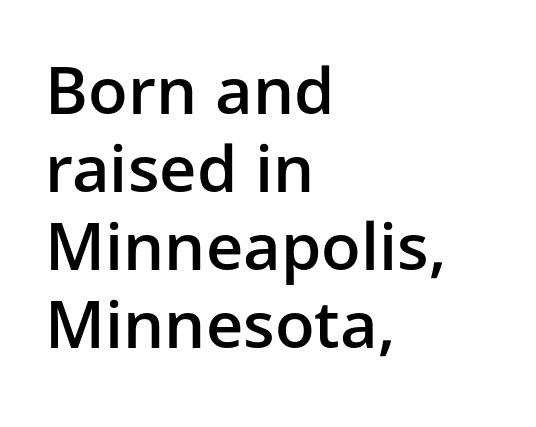
{"serif": "no", "italic": "no", "bold": "semi", "weight": "semibold", "width": "normal", "stroke_contrast": "low", "x_height": "medium", "monospaced": "no", "underline": "no", "align": "left", "line_spacing_ratio": 1.2, "letter_spacing": "normal", "letter_spacing_em": 0.0, "glyph_px": 65}
